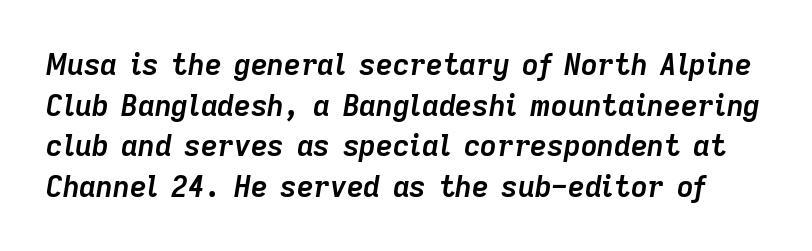
{"italic": "yes", "lean": "right", "slant_degrees": 9, "bold": "yes", "weight": "semibold", "width": "normal", "stroke_contrast": "low", "x_height": "medium", "monospaced": "no", "underline": "no", "line_spacing": "normal", "line_spacing_ratio": 1.4, "letter_spacing": "normal", "letter_spacing_em": 0.0, "glyph_px": 29}
